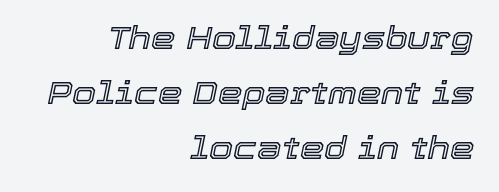
{"italic": "yes", "lean": "right", "slant_degrees": 12, "width": "normal", "x_height": "medium", "monospaced": "no", "underline": "no", "align": "right", "line_spacing_ratio": 1.78, "letter_spacing": "normal", "letter_spacing_em": 0.0, "glyph_px": 31}
